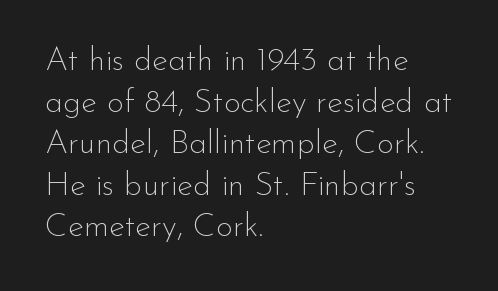
How would I describe the line gaps? Plain and ordinary. Every row of glyphs begins at an identical x-position on the left. This sample has the flowing, uneven cadence of proportional lettering. The letters sit at their default tracking, neither squeezed nor spread. The type family on display is of the sans-serif kind. Does the lettering tilt? It doesn't — this is upright.
